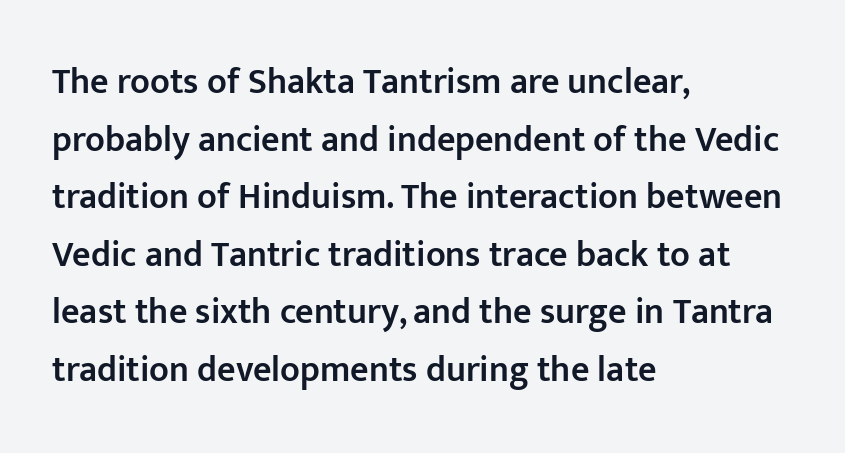
{"serif": "no", "italic": "no", "bold": "semi", "weight": "semibold", "width": "normal", "stroke_contrast": "low", "x_height": "medium", "monospaced": "no", "underline": "no", "align": "left", "line_spacing": "normal", "line_spacing_ratio": 1.6, "letter_spacing": "normal", "letter_spacing_em": 0.0, "glyph_px": 36}
